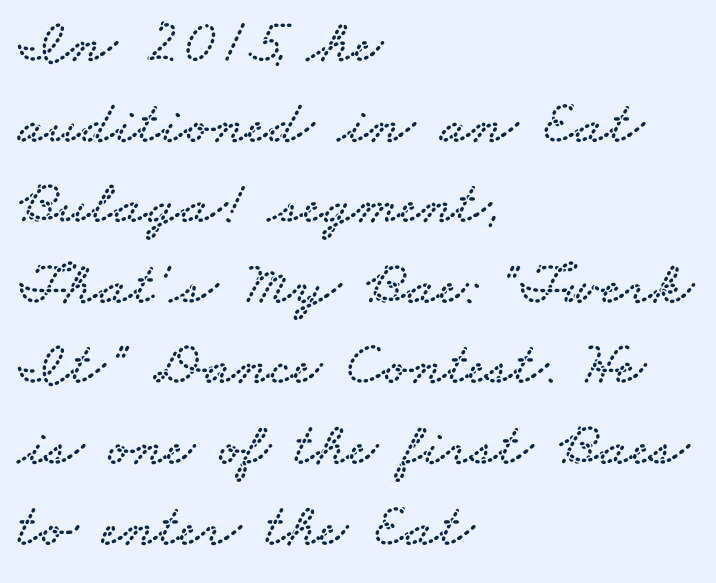
The image shows 62 px wide type; set left-aligned, normal line spacing (1.3x), normal letter spacing, not underlined; low stroke contrast and a small x-height.
